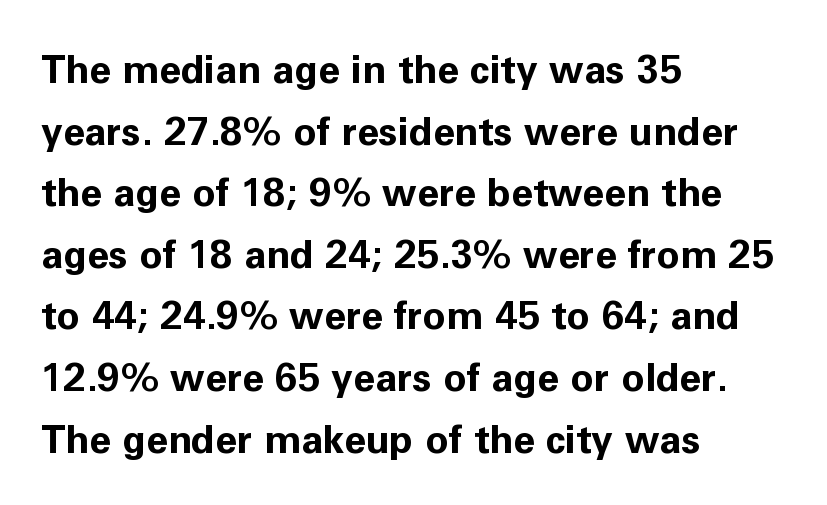
The image shows 39 px bold sans-serif type, upright; set left-aligned, normal line spacing (1.58x), normal letter spacing, not underlined; low stroke contrast and a medium x-height.
